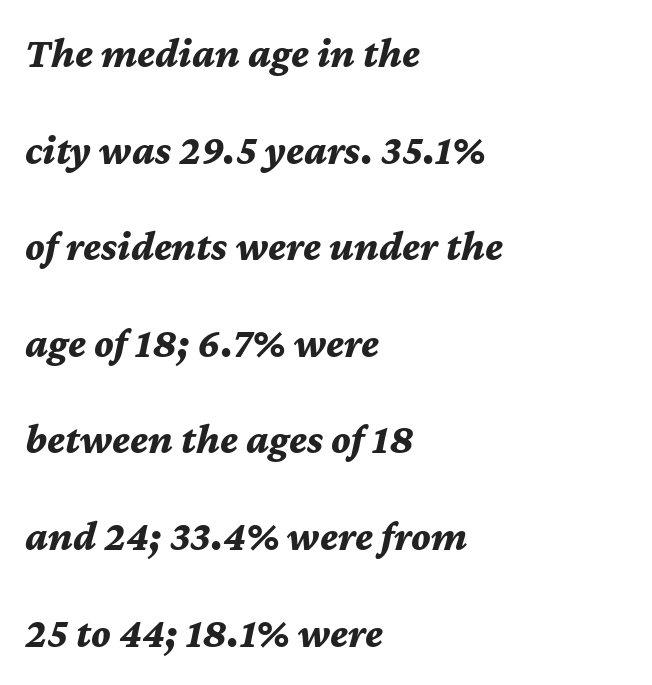
{"italic": "yes", "lean": "right", "slant_degrees": 12, "bold": "yes", "weight": "bold", "width": "normal", "stroke_contrast": "medium", "x_height": "medium", "monospaced": "no", "underline": "no", "align": "left", "line_spacing": "loose", "line_spacing_ratio": 2.3, "letter_spacing": "normal", "letter_spacing_em": 0.0, "glyph_px": 42}
